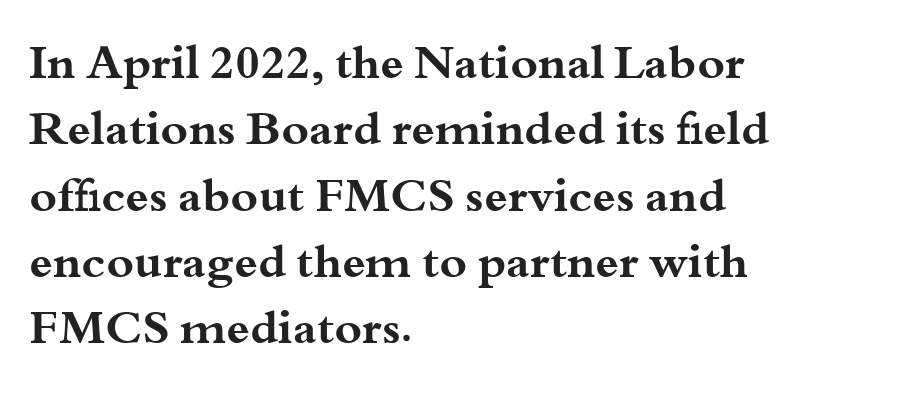
The image shows 47 px bold, wide serif type, upright; set left-aligned, normal line spacing (1.41x), normal letter spacing, not underlined; medium stroke contrast and a small x-height.
